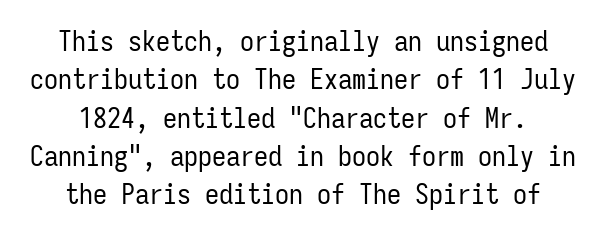
The image shows 28 px regular-weight, condensed sans-serif type, upright, monospaced; set normal line spacing (1.37x), normal letter spacing, not underlined; low stroke contrast and a medium x-height.
